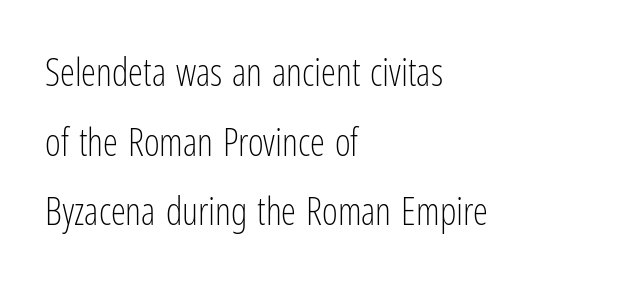
{"serif": "no", "italic": "no", "bold": "no", "weight": "light", "width": "condensed", "stroke_contrast": "low", "x_height": "medium", "monospaced": "no", "underline": "no", "align": "left", "line_spacing_ratio": 1.83, "letter_spacing": "normal", "letter_spacing_em": 0.0, "glyph_px": 38}
